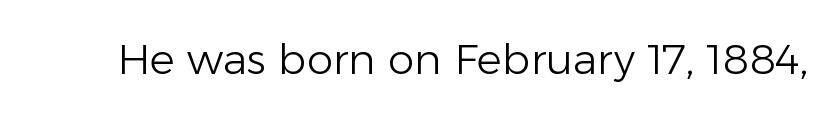
Descender tails drop into unmarked territory. The typeface chosen for these lines omits serifs. This is not heavy type; no bold has been used. Observe the ordinary spacing: letters are neighbours, not strangers. Tall strokes in this sample are plumb rather than angled.
